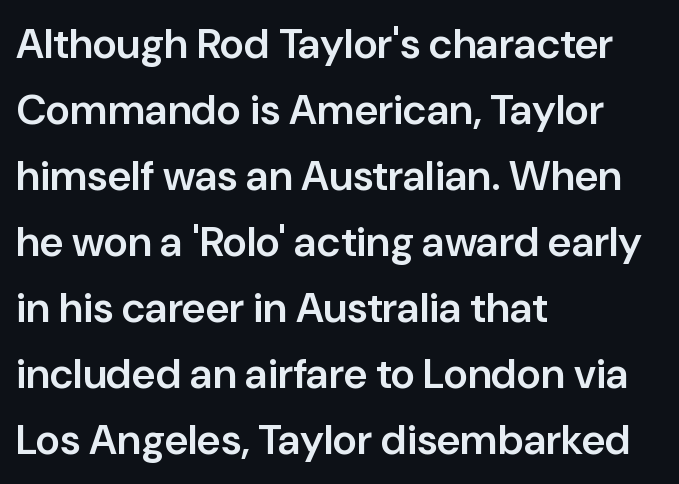
Glyph-to-glyph distance matches everyday printed text. Leading: standard. Note: no serifs on the glyphs. In CSS terms this would be text-align: left. Do the characters align in a grid? No, the font is proportional.
